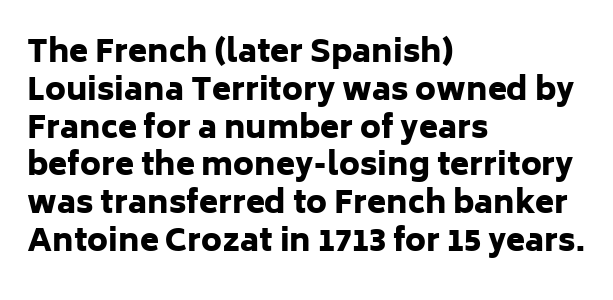
The image shows 31 px heavy sans-serif type, upright; set left-aligned, line spacing 1.22x, normal letter spacing, not underlined; low stroke contrast and a medium x-height.
